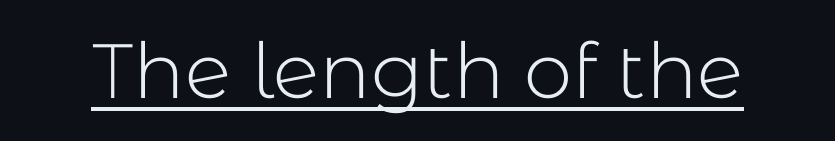
The image shows 77 px light sans-serif type, upright; set normal letter spacing, underlined; low stroke contrast and a medium x-height.
